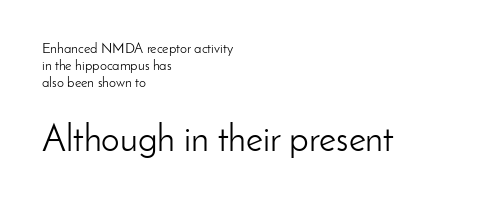
The image shows 37 px light sans-serif type, upright; set left-aligned, line spacing 1.23x, normal letter spacing, not underlined; the second (bottom) block is 2.64x larger; low stroke contrast and a small x-height.
